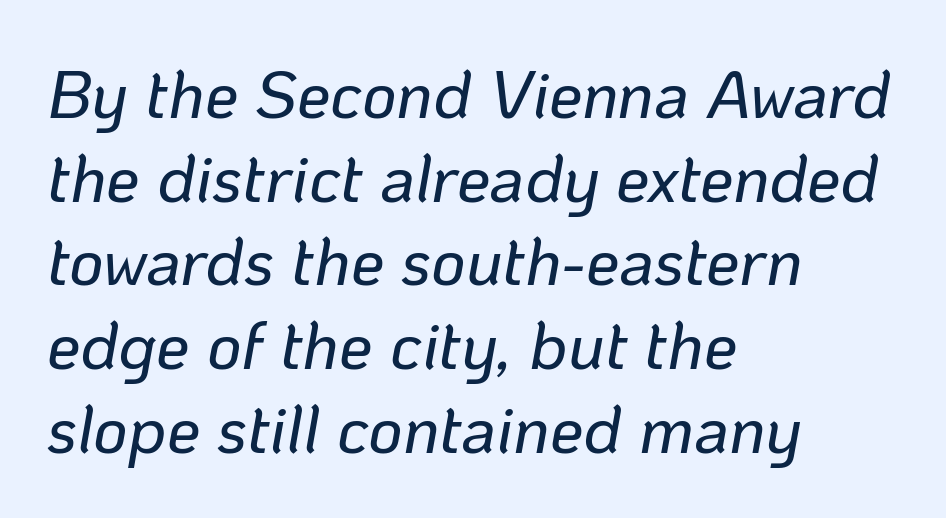
{"italic": "yes", "lean": "right", "slant_degrees": 10, "width": "normal", "stroke_contrast": "low", "x_height": "medium", "monospaced": "no", "underline": "no", "align": "left", "line_spacing": "normal", "line_spacing_ratio": 1.25, "letter_spacing": "normal", "letter_spacing_em": 0.0, "glyph_px": 67}
